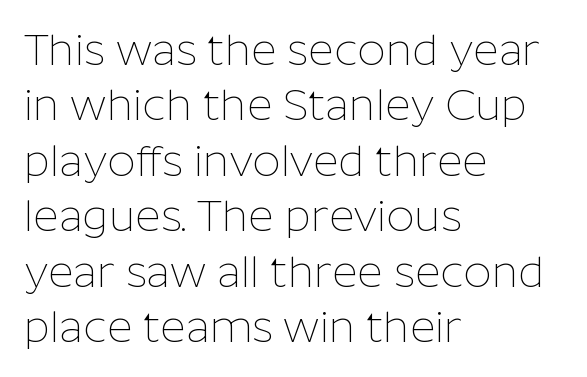
The image shows 44 px thin sans-serif type, upright; set left-aligned, normal line spacing (1.26x), normal letter spacing, not underlined; low stroke contrast and a medium x-height.
